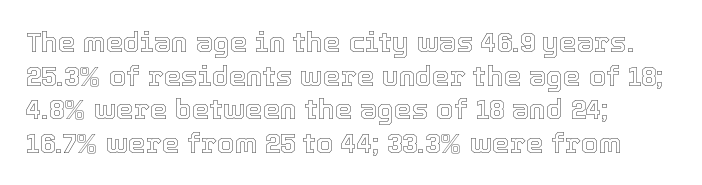
The image shows 28 px text type, upright; set left-aligned, line spacing 1.2x, normal letter spacing, not underlined; a medium x-height.
